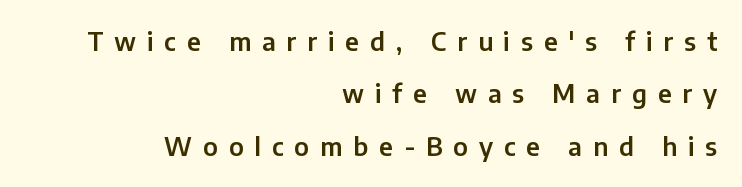
{"italic": "no", "underline": "no", "align": "right", "line_spacing": "loose", "line_spacing_ratio": 2.1, "letter_spacing": "wide", "letter_spacing_em": 0.44, "glyph_px": 25}
